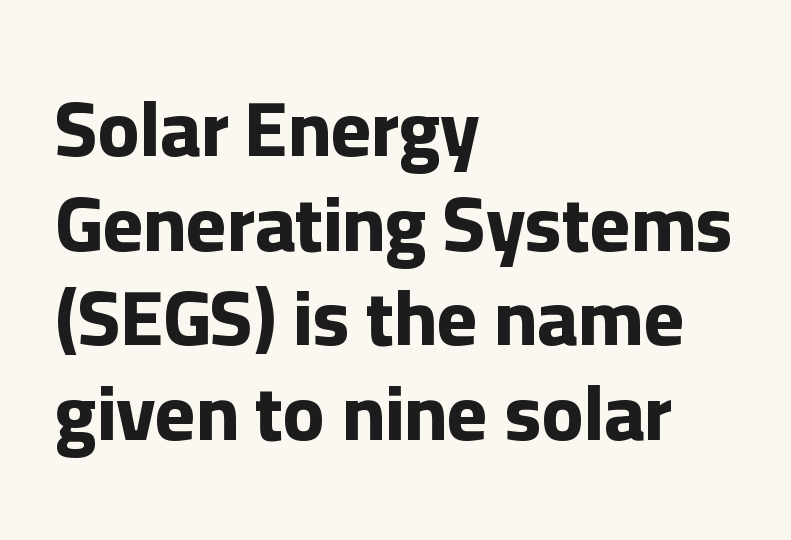
The glyphs in this specimen are sans serif. You could not count columns in this text — the font is proportionally spaced. The letters stand upright; this is a roman face. Compared with an ordinary text face, these strokes are far heavier — a full bold. Look at the tracking — it's just the regular setting, nothing added.
